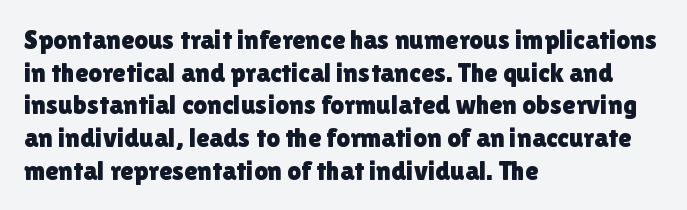
The image shows 27 px text type, upright; set left-aligned, line spacing 1.21x, normal letter spacing, not underlined.
